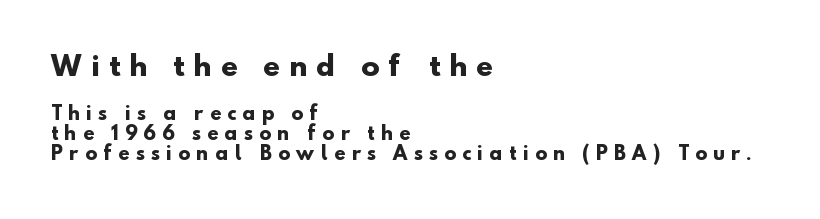
Alignment: flush left. This layout puts the oversized block above and the modest block below. As a designer I'd log this as weight 700, bold. Summary of vertical rhythm: compact, with narrow interline spacing.
